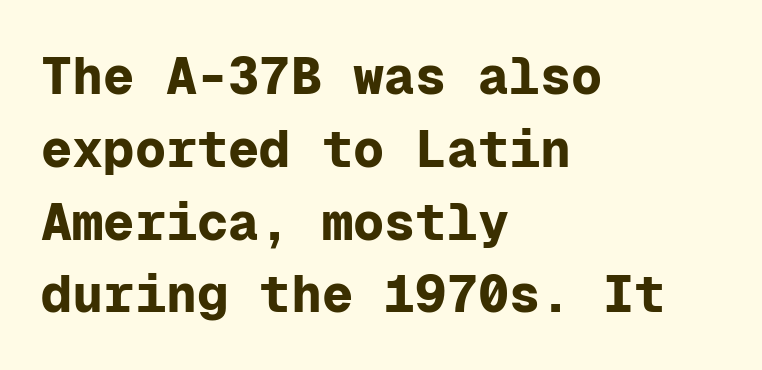
Q: Is the text bold? A: Yes.
Q: Is the text italic (slanted)? A: No, it is upright.
Q: Is the typeface a serif or a sans-serif typeface? A: Sans-serif.
Q: Is the text underlined? A: No.
Q: How is the paragraph aligned? A: Left-aligned.
Q: Is the spacing between letters normal or unusually wide? A: Normal.
Q: Is the spacing between lines tight, normal or loose? A: Normal.
Q: Width (condensed, normal, or wide)? A: Normal.
Q: Stroke contrast? A: Low.
Q: x-height? A: Medium.
Q: Monospaced? A: Yes.
